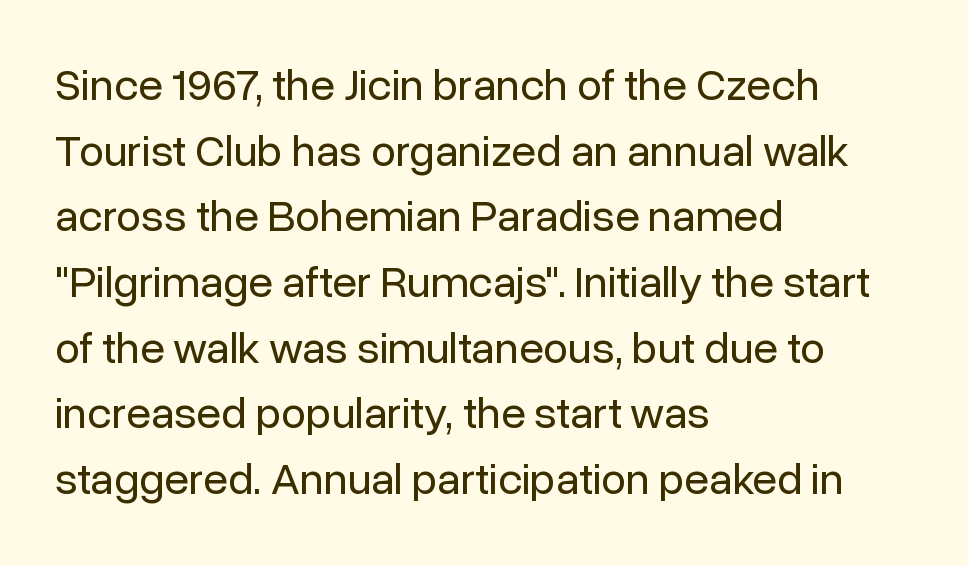
Q: Is the text bold? A: No.
Q: Is the text italic (slanted)? A: No, it is upright.
Q: Is the typeface a serif or a sans-serif typeface? A: Sans-serif.
Q: Is the text underlined? A: No.
Q: How is the paragraph aligned? A: Left-aligned.
Q: Is the spacing between letters normal or unusually wide? A: Normal.
Q: Is the spacing between lines tight, normal or loose? A: Normal.
Q: Width (condensed, normal, or wide)? A: Normal.
Q: Stroke contrast? A: Low.
Q: x-height? A: Medium.
Q: Monospaced? A: No.
